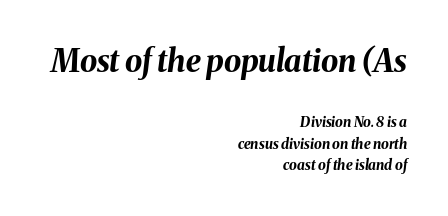
{"italic": "yes", "lean": "right", "slant_degrees": 8, "bold": "yes", "weight": "bold", "width": "normal", "stroke_contrast": "medium", "x_height": "medium", "monospaced": "no", "underline": "no", "align": "right", "line_spacing": "normal", "line_spacing_ratio": 1.53, "letter_spacing": "normal", "letter_spacing_em": 0.0, "larger_block": "first", "size_ratio": 2.21, "glyph_px": 31}
